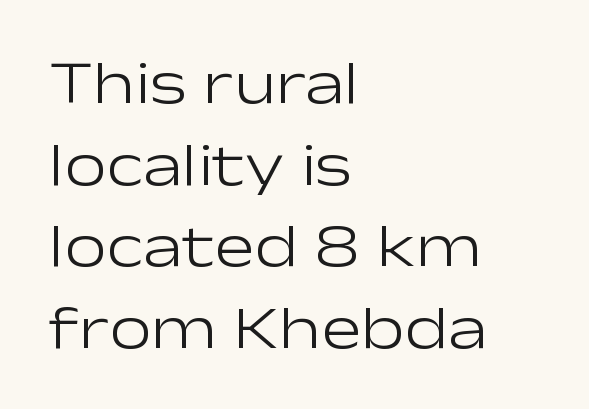
Underline: absent. The typesetter chose a ragged-right arrangement here. How are the letters spaced? Ordinarily, with no added tracking. The cut favours lightness, reaching ordinary text weight at its darkest.
